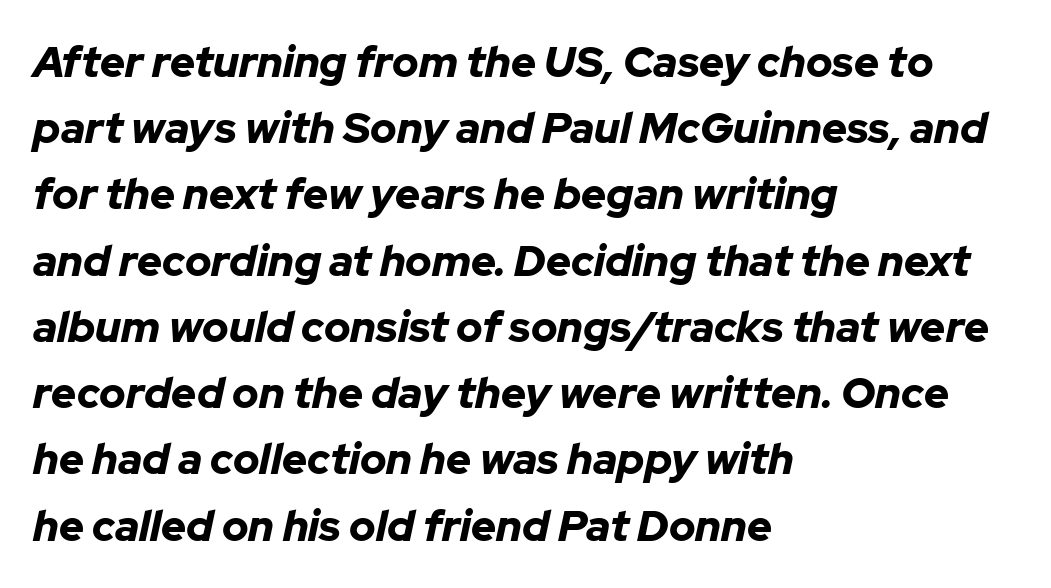
Is the type bold? Yes — the strokes are clearly thick and heavy. Descenders hang freely into open space. Slanted lettering throughout. The lines sit at an ordinary, default distance from one another. These lines are set flush left with a ragged right edge.
